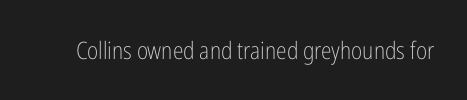
{"italic": "no", "bold": "no", "underline": "no", "letter_spacing": "normal", "letter_spacing_em": 0.0, "glyph_px": 24}
